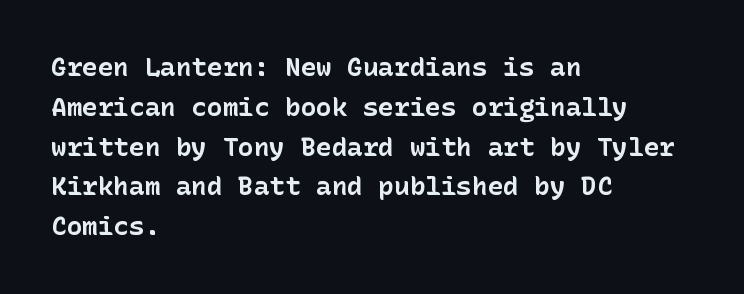
Plenty of ink on the page — the face is bold. Vertical spacing — default. Descenders hang freely into open space. All the whitespace from short lines collects on the right. This rendering leaves character spacing at its baseline value. Do the letters lean? They stand straight.
